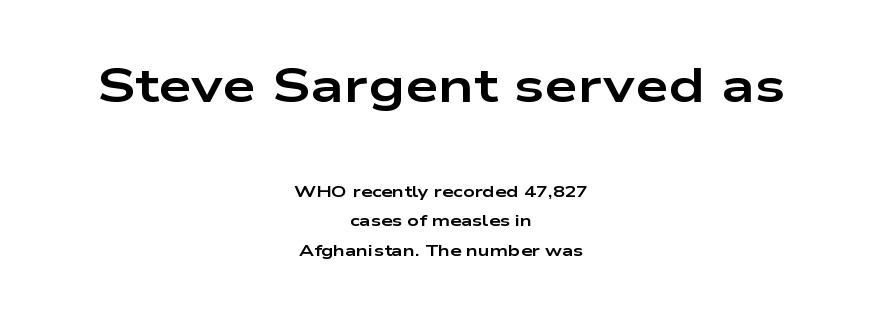
The image shows 48 px bold, wide sans-serif type, upright; set centered, line spacing 1.84x, normal letter spacing, not underlined; the first (top) block is 3.0x larger; low stroke contrast and a medium x-height.
